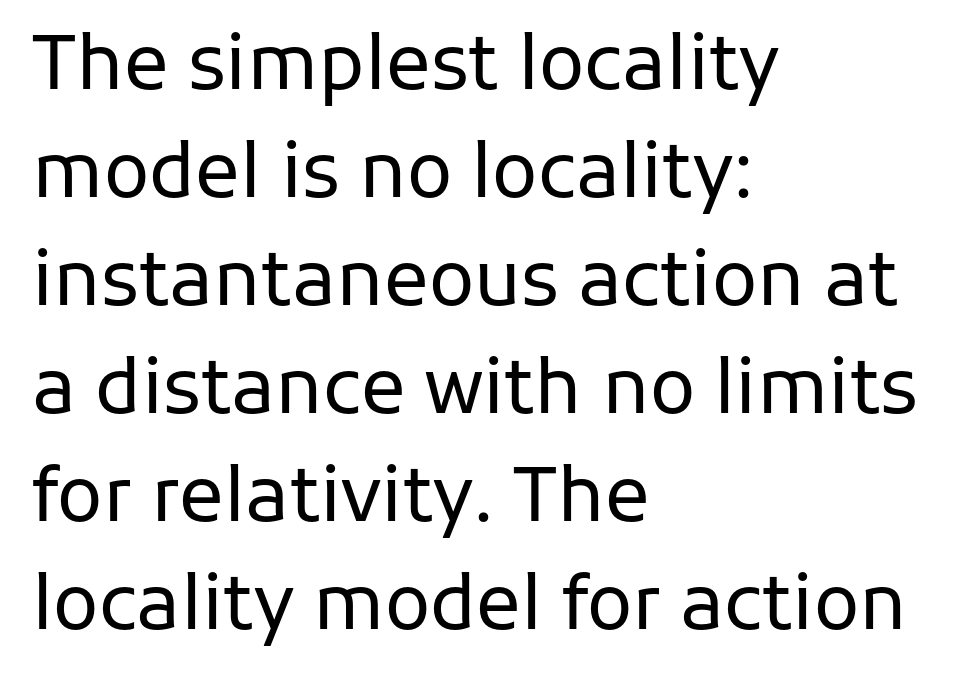
The image shows 75 px regular-weight sans-serif type, upright; set left-aligned, normal line spacing (1.44x), normal letter spacing, not underlined; low stroke contrast and a medium x-height.
